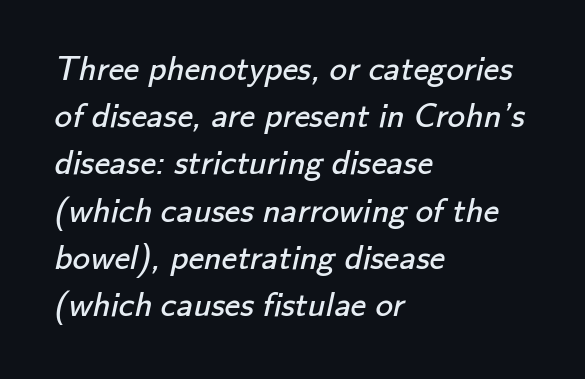
Q: Is the text bold? A: No.
Q: Is the typeface a serif or a sans-serif typeface? A: Sans-serif.
Q: Is the text underlined? A: No.
Q: How is the paragraph aligned? A: Left-aligned.
Q: Is the spacing between letters normal or unusually wide? A: Normal.
Q: Is the spacing between lines tight, normal or loose? A: Normal.
Q: Width (condensed, normal, or wide)? A: Normal.
Q: Stroke contrast? A: Low.
Q: x-height? A: Small.
Q: Monospaced? A: No.
